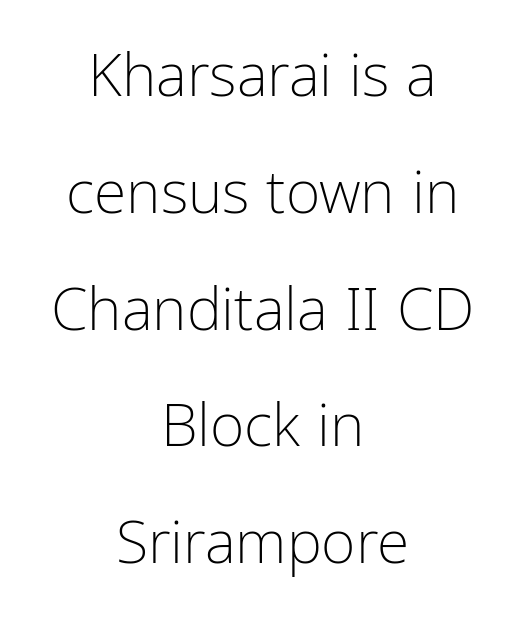
{"serif": "no", "italic": "no", "bold": "no", "weight": "light", "width": "normal", "stroke_contrast": "low", "x_height": "medium", "monospaced": "no", "underline": "no", "align": "center", "line_spacing": "loose", "line_spacing_ratio": 1.98, "letter_spacing": "normal", "letter_spacing_em": 0.0, "glyph_px": 59}
